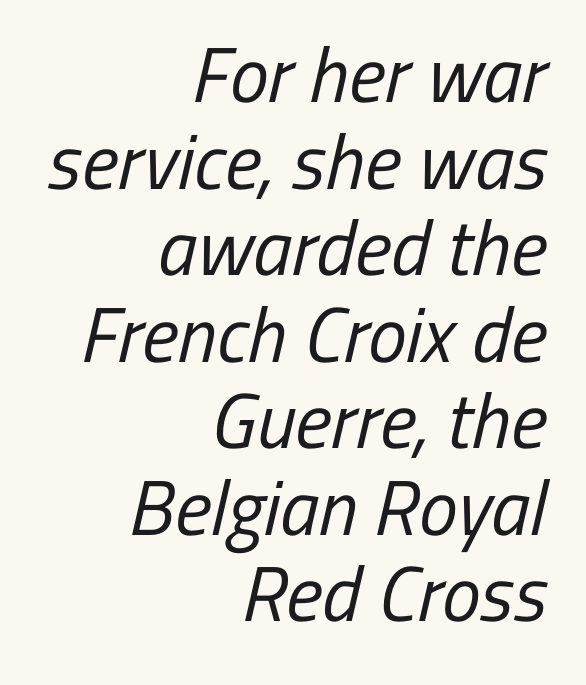
Compared with a flush-left layout, this one pins lines to the opposite, right side. Bare-footed words on every line. These lines are rendered in a variable-pitch font. Think standard paragraph weight, or any step lighter than that. These lines huddle together more closely than default settings would place them.
